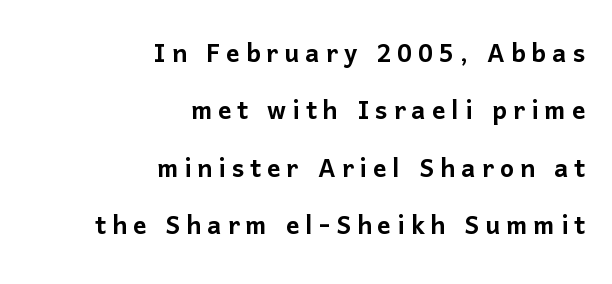
The font's upright variant was chosen for this text. The area under the type is left untouched. Character widths vary here, with narrow letters taking less room than wide ones. A sans-serif font was chosen for this passage.
